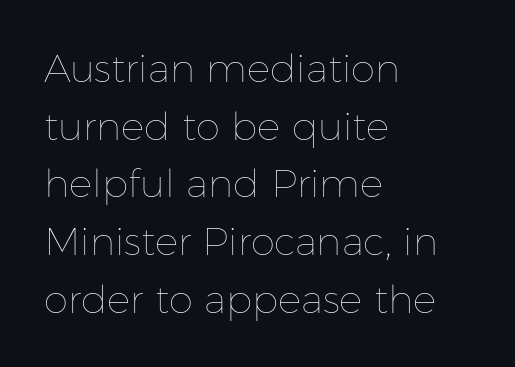
Q: Is the text bold? A: No.
Q: Is the text italic (slanted)? A: No, it is upright.
Q: Is the text underlined? A: No.
Q: How is the paragraph aligned? A: Left-aligned.
Q: Is the spacing between letters normal or unusually wide? A: Normal.
Q: Is the spacing between lines tight, normal or loose? A: Normal.
Q: Width (condensed, normal, or wide)? A: Normal.
Q: Stroke contrast? A: Low.
Q: x-height? A: Medium.
Q: Monospaced? A: No.
